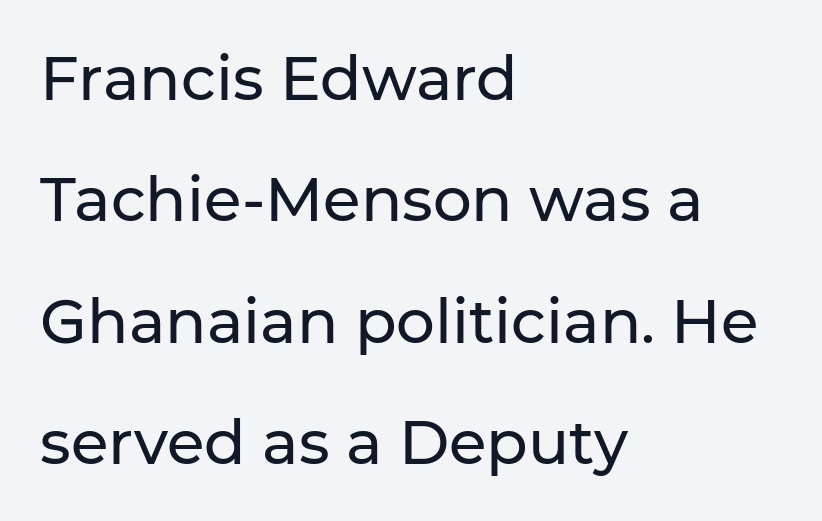
The image shows 61 px sans-serif type, upright; set left-aligned, loose line spacing (1.99x), normal letter spacing, not underlined; low stroke contrast and a medium x-height.
